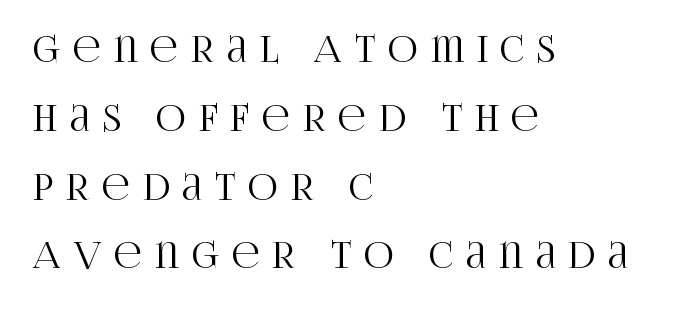
These lines are rendered in a variable-pitch font. The passage is arranged the way most books set body copy — flush left. What stands out about the letter spacing? Its width — letters are far apart. A serif font was chosen for this passage.
